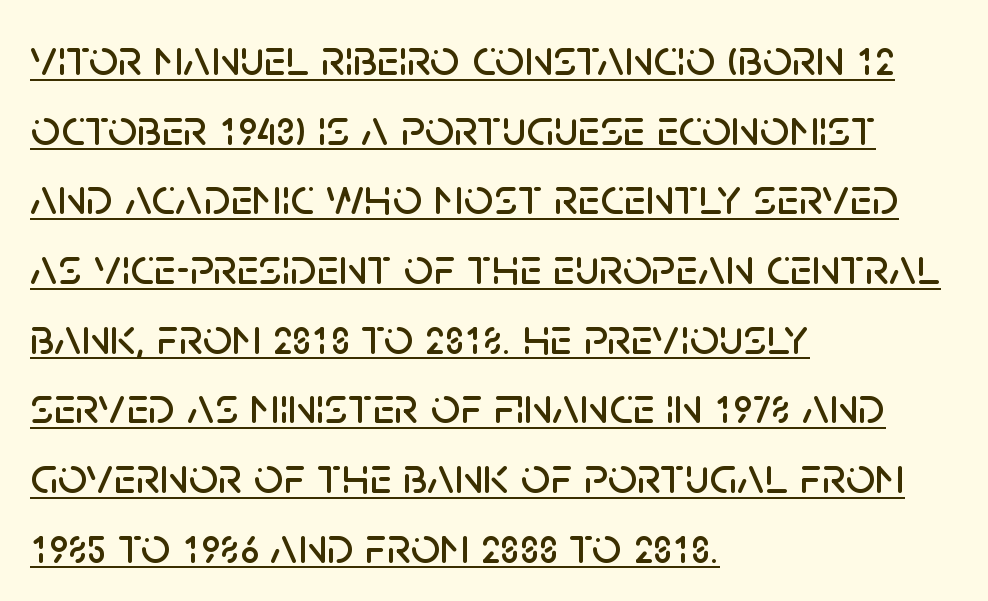
{"serif": "no", "italic": "no", "width": "normal", "stroke_contrast": "low", "x_height": "large", "monospaced": "no", "underline": "yes", "align": "left", "line_spacing": "normal", "line_spacing_ratio": 1.34, "letter_spacing": "normal", "letter_spacing_em": 0.0, "glyph_px": 52}
